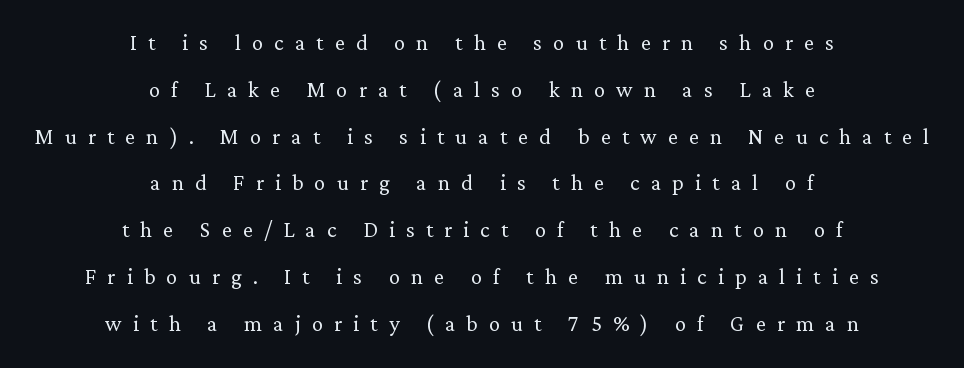
The image shows 28 px light serif type, upright; set centered, normal line spacing (1.67x), unusually wide letter spacing (+0.4 em), not underlined; low stroke contrast and a medium x-height.
